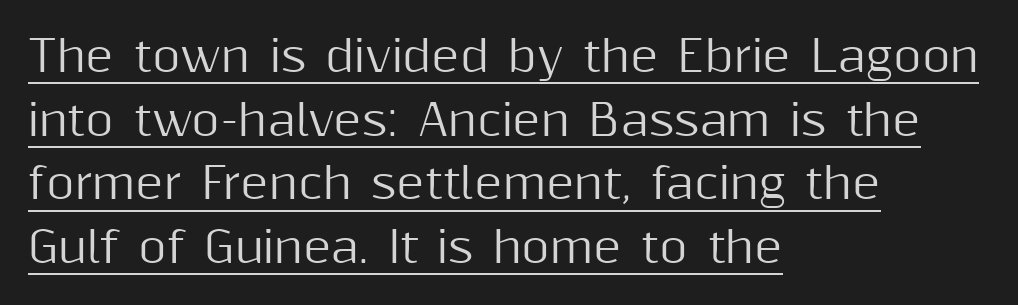
The image shows 43 px sans-serif type, upright; set left-aligned, normal line spacing (1.48x), normal letter spacing, underlined; medium stroke contrast and a medium x-height.
